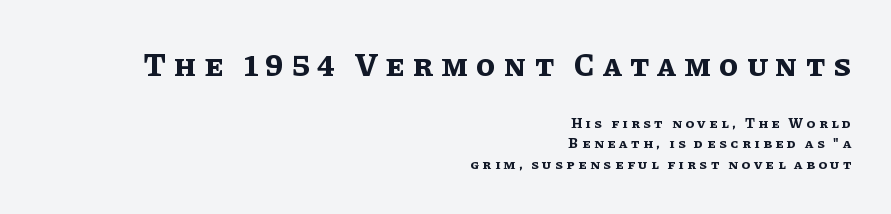
Rows of type keep a routine distance in the vertical direction. The strokes are fattened all the way to bold. Here the first block reads like a headline and the second like body copy. The line texture is sparse and dotted thanks to wide tracking. The type sits square on the baseline with zero lean. Is this a fixed-width face? No — the glyphs have proportional, varying widths.
